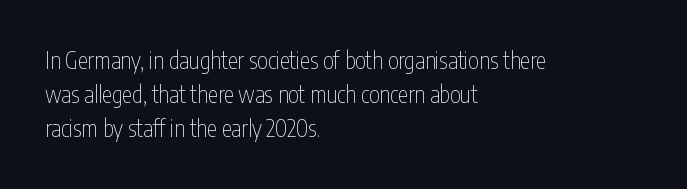
{"italic": "no", "bold": "no", "underline": "no", "align": "left", "line_spacing": "normal", "line_spacing_ratio": 1.48, "letter_spacing": "normal", "letter_spacing_em": 0.0, "glyph_px": 23}
